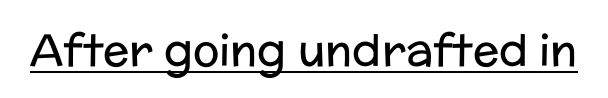
{"serif": "no", "italic": "no", "bold": "no", "weight": "regular", "width": "normal", "stroke_contrast": "low", "x_height": "medium", "monospaced": "no", "underline": "yes", "letter_spacing": "normal", "letter_spacing_em": 0.0, "glyph_px": 44}
